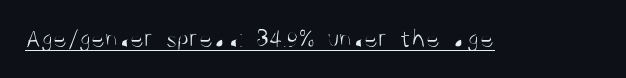
Q: Is the text bold? A: No.
Q: Is the text italic (slanted)? A: No, it is upright.
Q: Is the text underlined? A: Yes.
Q: Is the spacing between letters normal or unusually wide? A: Normal.
